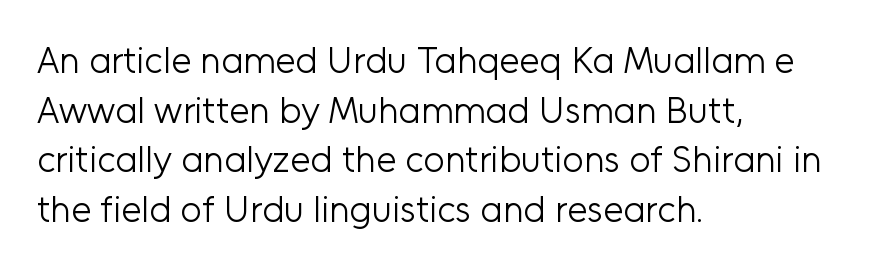
The image shows 37 px light sans-serif type, upright; set left-aligned, normal line spacing (1.34x), normal letter spacing, not underlined; low stroke contrast and a medium x-height.
